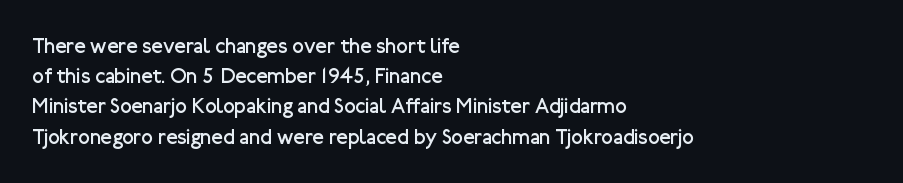
Regarding leading, the lines here are spaced in the standard way. Underline: absent. A classic flush-left, rag-right setting is used for this passage. Every character sits straight up, as roman type does.
